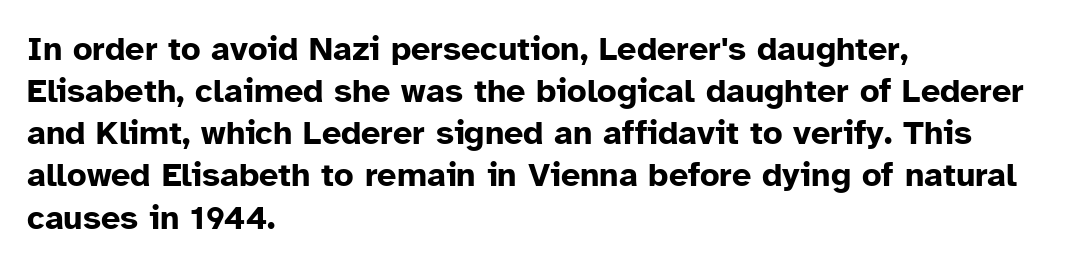
The passage is arranged the way most books set body copy — flush left. Inter-character spacing is left at the font's built-in metrics. Thick stems and heavy bowls — unmistakably bold. Are there feet on the stems? There aren't — it's a sans. Looks like regular typesetting: each glyph gets only the width it needs. Descenders are the only things crossing below the line.
